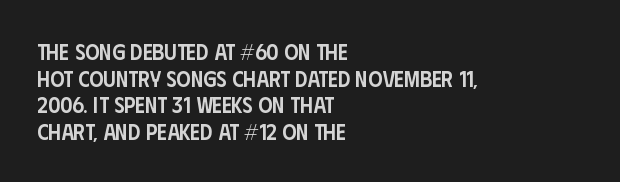
No word sits above an underline. The setting favours the left margin, as ordinary paragraphs usually do. This is the in-between weight designers call semibold or demi. This is the regular roman posture of the typeface. Observe the ordinary spacing: letters are neighbours, not strangers.
